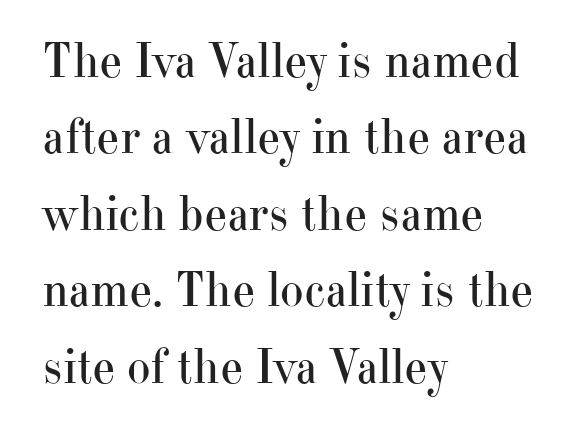
The image shows 50 px regular-weight serif type, upright; set left-aligned, normal line spacing (1.53x), normal letter spacing, not underlined; high stroke contrast and a small x-height.
